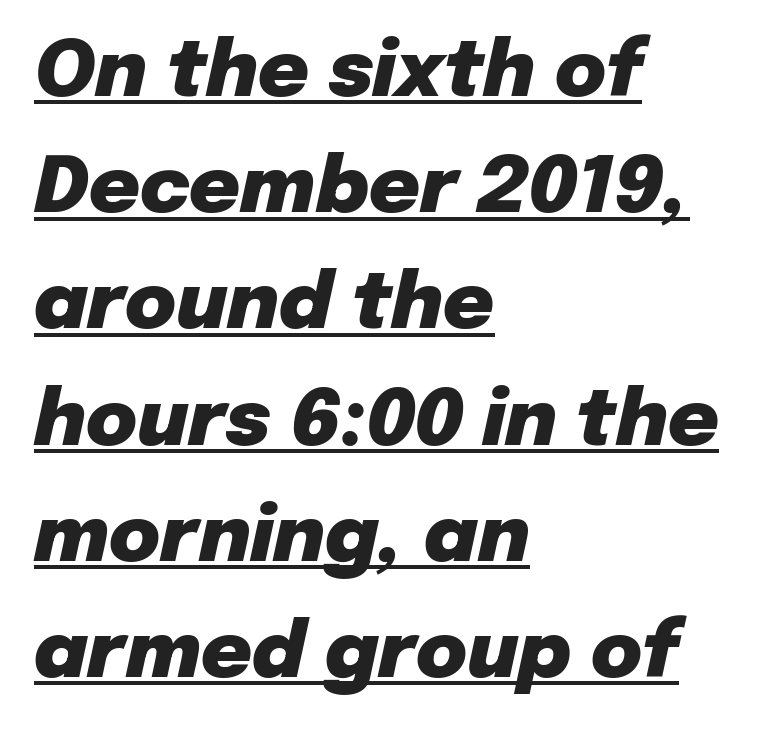
Q: Is the text bold? A: Yes.
Q: Is the text italic (slanted)? A: Yes, it leans right by about 12 degrees.
Q: Is the text underlined? A: Yes.
Q: How is the paragraph aligned? A: Left-aligned.
Q: Is the spacing between letters normal or unusually wide? A: Normal.
Q: Is the spacing between lines tight, normal or loose? A: Normal.
Q: Width (condensed, normal, or wide)? A: Normal.
Q: Stroke contrast? A: Low.
Q: x-height? A: Medium.
Q: Monospaced? A: No.
